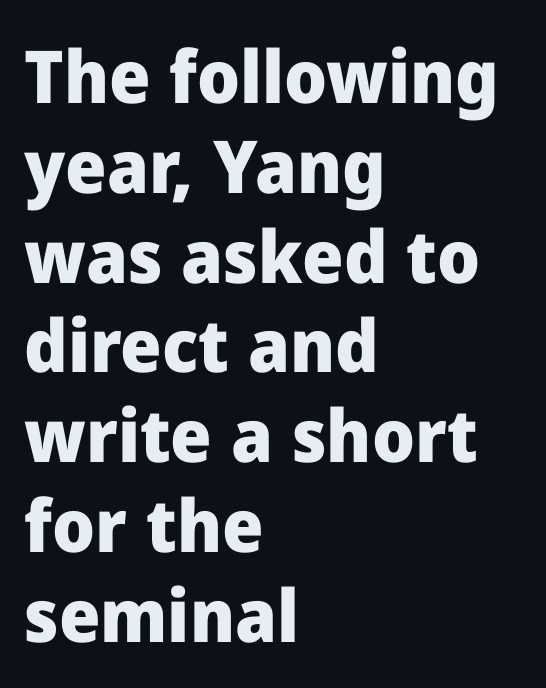
Does the type have serifs? No, each stem ends abruptly. There is no visible air inserted between adjacent glyphs. The typesetter chose a ragged-right arrangement here. Only glyphs here, with clear space below each row.
